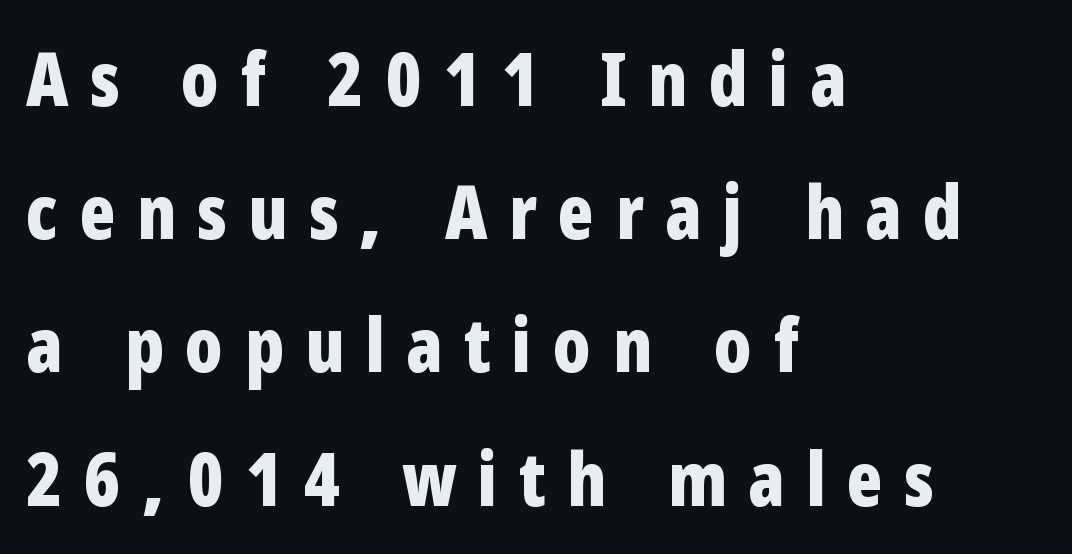
Q: Is the text bold? A: Yes.
Q: Is the text italic (slanted)? A: No, it is upright.
Q: Is the typeface a serif or a sans-serif typeface? A: Sans-serif.
Q: Is the text underlined? A: No.
Q: How is the paragraph aligned? A: Left-aligned.
Q: Is the spacing between letters normal or unusually wide? A: Unusually wide.
Q: Width (condensed, normal, or wide)? A: Condensed.
Q: Stroke contrast? A: Low.
Q: x-height? A: Medium.
Q: Monospaced? A: No.
